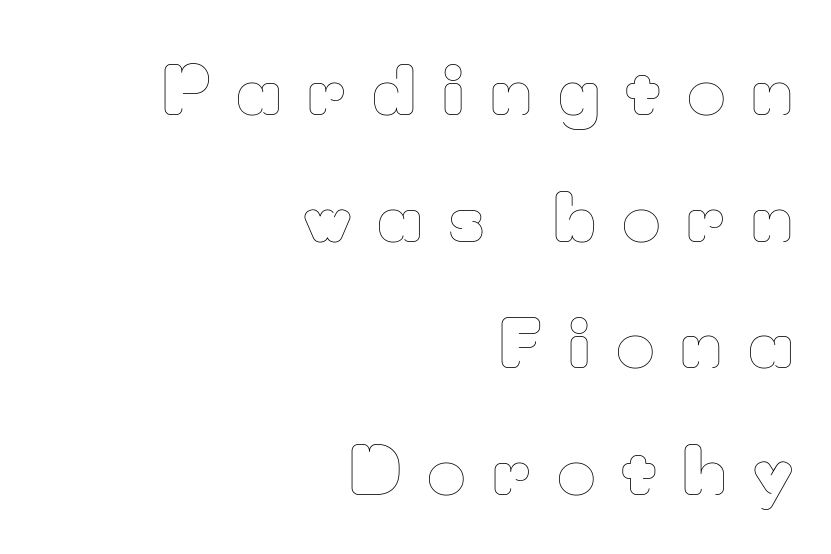
The image shows 66 px thin type, upright; set right-aligned, loose line spacing (1.92x), unusually wide letter spacing (+0.39 em), not underlined; low stroke contrast and a small x-height.
